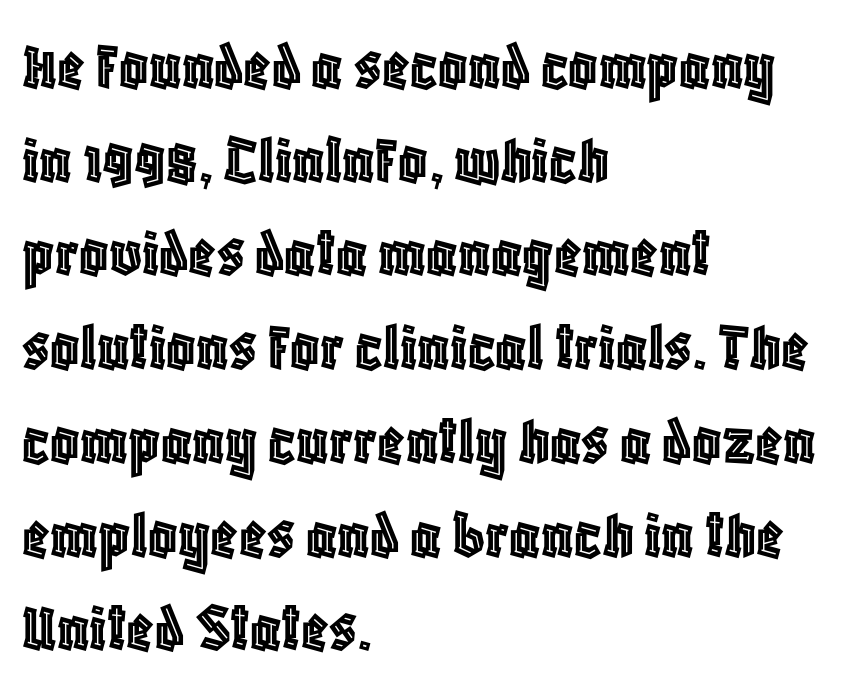
This rendering leaves character spacing at its baseline value. The space beneath each line is pristine and unruled. Looks like regular typesetting: each glyph gets only the width it needs. These lines stack with their left ends in a neat column.
